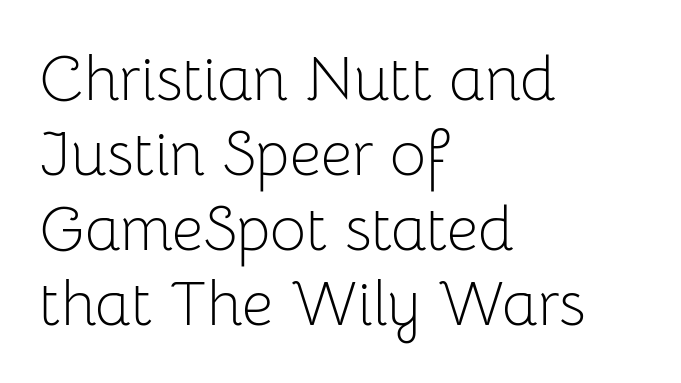
Q: Is the text bold? A: No.
Q: Is the text italic (slanted)? A: No, it is upright.
Q: Is the typeface a serif or a sans-serif typeface? A: Sans-serif.
Q: Is the text underlined? A: No.
Q: How is the paragraph aligned? A: Left-aligned.
Q: Is the spacing between letters normal or unusually wide? A: Normal.
Q: Width (condensed, normal, or wide)? A: Normal.
Q: Stroke contrast? A: Low.
Q: x-height? A: Medium.
Q: Monospaced? A: No.
